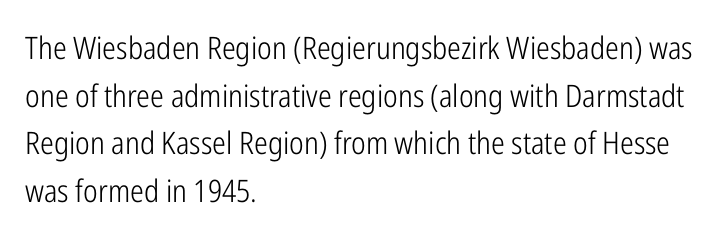
Q: Is the text bold? A: No.
Q: Is the text italic (slanted)? A: No, it is upright.
Q: Is the typeface a serif or a sans-serif typeface? A: Sans-serif.
Q: Is the text underlined? A: No.
Q: How is the paragraph aligned? A: Left-aligned.
Q: Is the spacing between letters normal or unusually wide? A: Normal.
Q: Is the spacing between lines tight, normal or loose? A: Normal.
Q: Width (condensed, normal, or wide)? A: Condensed.
Q: Stroke contrast? A: Low.
Q: x-height? A: Medium.
Q: Monospaced? A: No.
